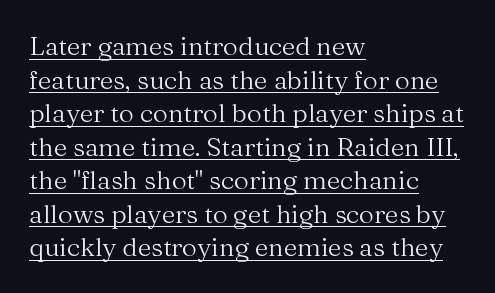
Q: Is the text bold? A: No.
Q: Is the text italic (slanted)? A: No, it is upright.
Q: Is the text underlined? A: Yes.
Q: How is the paragraph aligned? A: Left-aligned.
Q: Is the spacing between letters normal or unusually wide? A: Normal.
Q: Is the spacing between lines tight, normal or loose? A: Normal.
